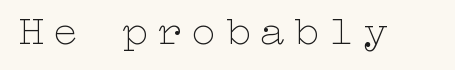
The image shows 42 px thin, wide type, upright; set unusually wide letter spacing (+0.22 em), not underlined; low stroke contrast and a medium x-height.
